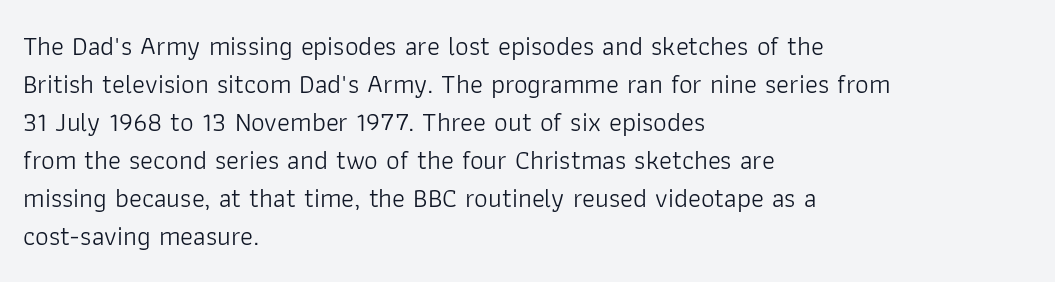
The designer left line spacing at the default. A classic flush-left, rag-right setting is used for this passage. The font sits on the lighter half of the weight spectrum, regular included. The letters stand straight up with perfectly vertical stems. No word sits above an underline.
